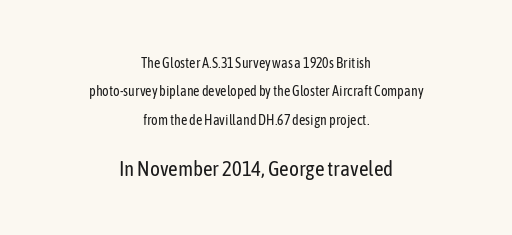
Q: Is the text bold? A: No.
Q: Is the text italic (slanted)? A: No, it is upright.
Q: Is the text underlined? A: No.
Q: How is the paragraph aligned? A: Centered.
Q: Is the spacing between letters normal or unusually wide? A: Normal.
Q: Is the spacing between lines tight, normal or loose? A: Loose.
Q: Which block of text is set in a larger size, the first (top) or the second (bottom)? A: The second (bottom) one.
